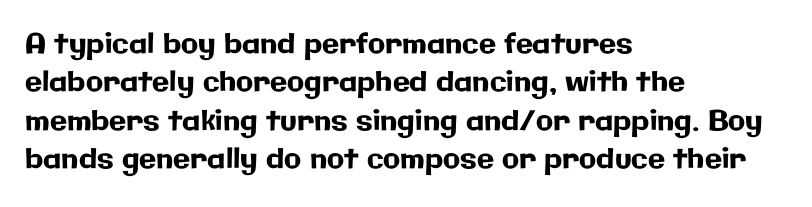
Each letter keeps its own natural width here, so spacing adapts to shape. Just letters on the line, the space beneath them empty. Reading down the column, the eye jumps a familiar distance to each next line. What stands out about the letter spacing? Nothing — it is the standard amount.
